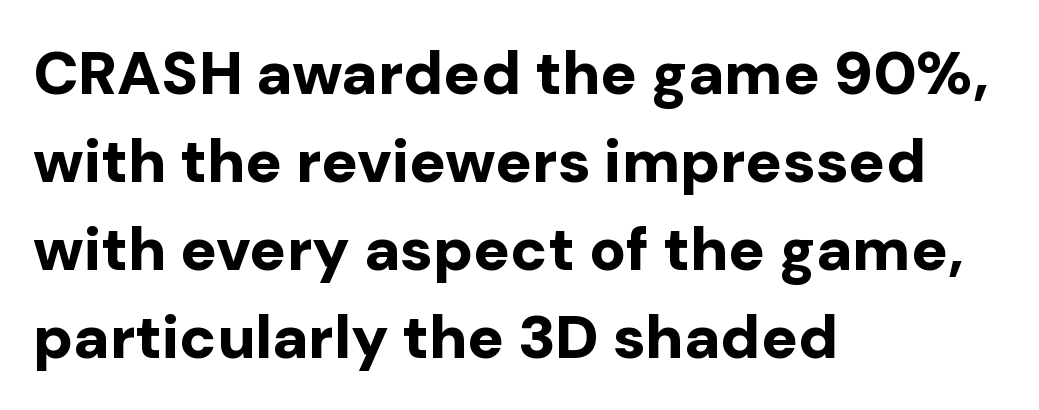
The image shows 61 px bold sans-serif type, upright; set left-aligned, normal line spacing (1.44x), normal letter spacing, not underlined; low stroke contrast and a medium x-height.
